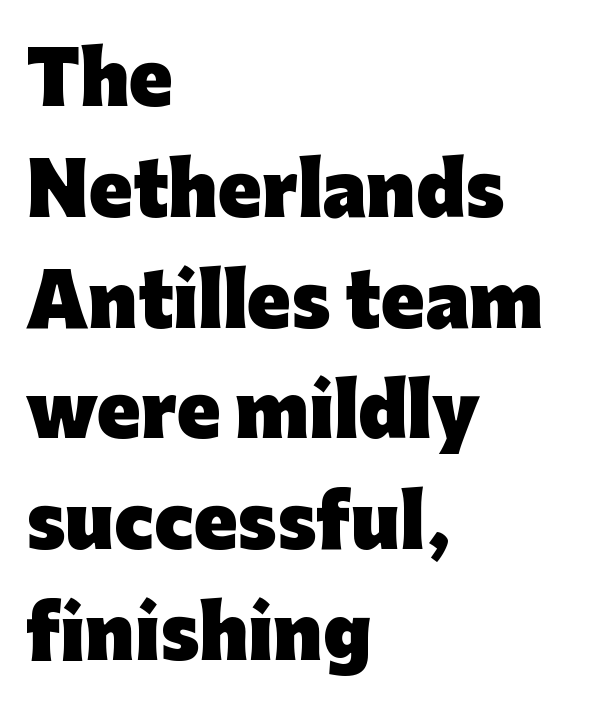
The image shows 71 px heavy sans-serif type, upright; set left-aligned, normal line spacing (1.56x), normal letter spacing, not underlined; low stroke contrast and a medium x-height.
